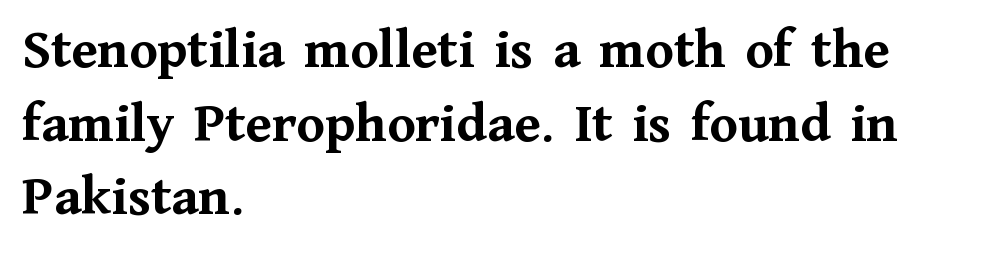
The image shows 57 px semibold serif type, upright; set left-aligned, normal line spacing (1.29x), normal letter spacing, not underlined; medium stroke contrast and a medium x-height.
